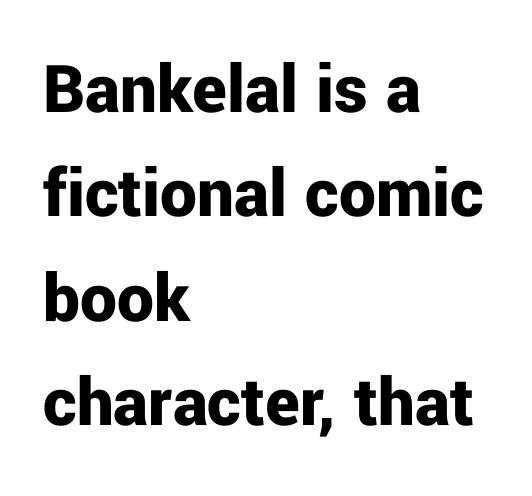
{"serif": "no", "italic": "no", "bold": "yes", "weight": "bold", "width": "normal", "stroke_contrast": "low", "x_height": "medium", "monospaced": "no", "underline": "no", "align": "left", "line_spacing": "normal", "line_spacing_ratio": 1.43, "letter_spacing": "normal", "letter_spacing_em": 0.0, "glyph_px": 73}
